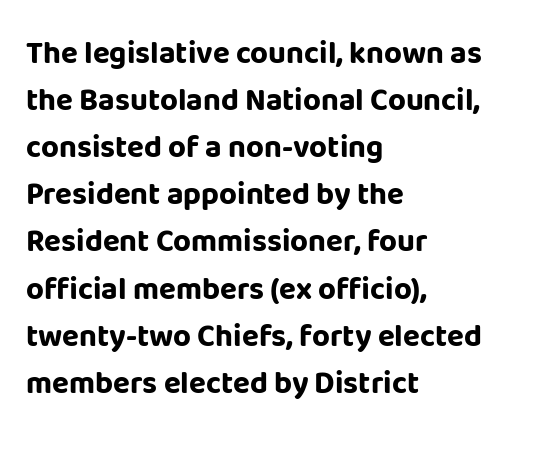
The image shows 31 px bold sans-serif type, upright; set left-aligned, normal line spacing (1.52x), normal letter spacing, not underlined; low stroke contrast and a large x-height.
